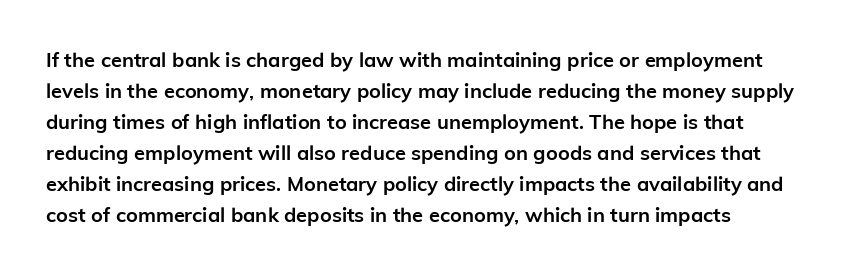
{"italic": "no", "bold": "yes", "underline": "no", "align": "left", "line_spacing": "normal", "line_spacing_ratio": 1.55, "letter_spacing": "normal", "letter_spacing_em": 0.0, "glyph_px": 20}
